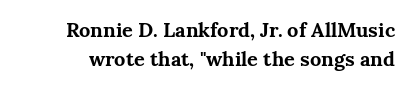
Q: Is the text bold? A: Yes.
Q: Is the text italic (slanted)? A: No, it is upright.
Q: Is the text underlined? A: No.
Q: Is the spacing between letters normal or unusually wide? A: Normal.
Q: Is the spacing between lines tight, normal or loose? A: Normal.
